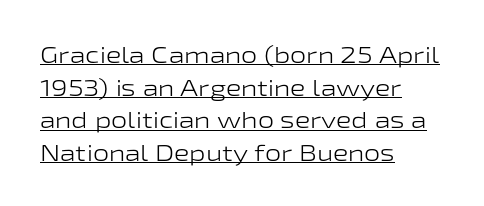
Short and long lines alike share a common starting point at left. A typesetter would call this leading conventional body-copy spacing. Inter-character spacing is left at the font's built-in metrics. Bold? No — there's no thickening of the strokes. The font's upright variant was chosen for this text. The words here are underlined.
